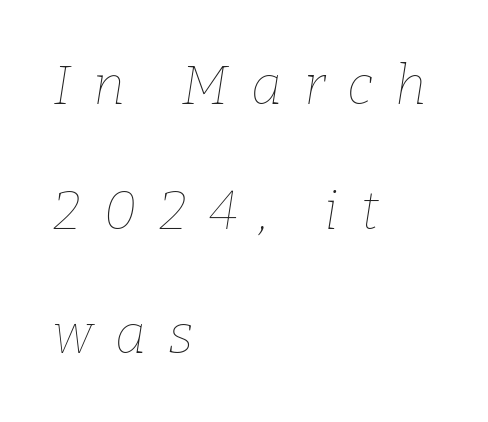
The face looks like a standard text weight, possibly lighter. You could not count columns in this text — the font is proportionally spaced. The ragged edge is on the right, which tells us the setting is flush left. Tall strokes in this sample are angled rather than plumb. The gaps between neighbouring characters are conspicuously large.
